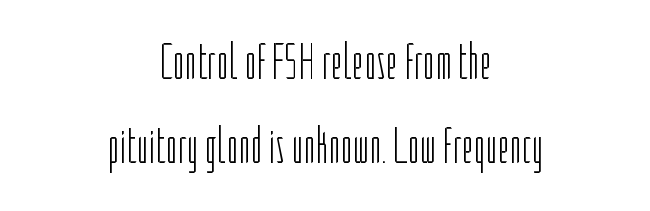
The image shows 52 px light, condensed sans-serif type, upright; set centered, normal line spacing (1.61x), normal letter spacing, not underlined; low stroke contrast and a medium x-height.
